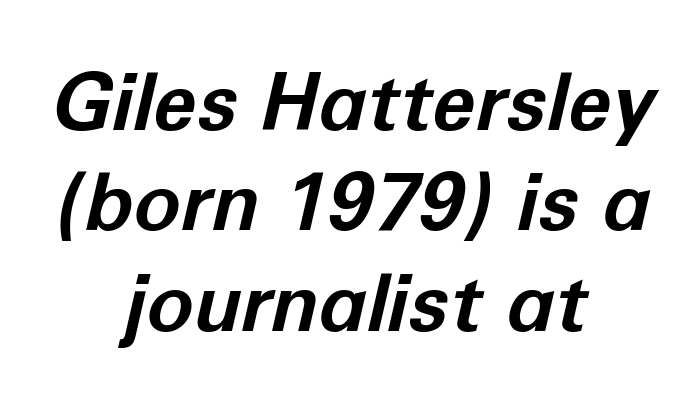
The image shows 79 px bold type, italic (leaning right); set centered, normal line spacing (1.27x), normal letter spacing, not underlined; low stroke contrast and a medium x-height.
